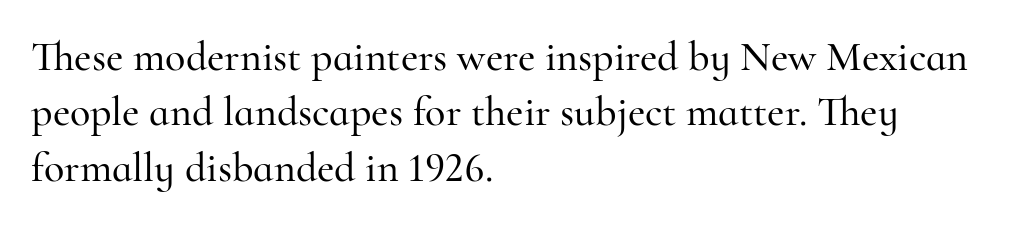
The lines sit at an ordinary, default distance from one another. The foot of each line stays bare and open. Check where the strokes stop: tiny serifs finish them off. The lines are quadded left.
